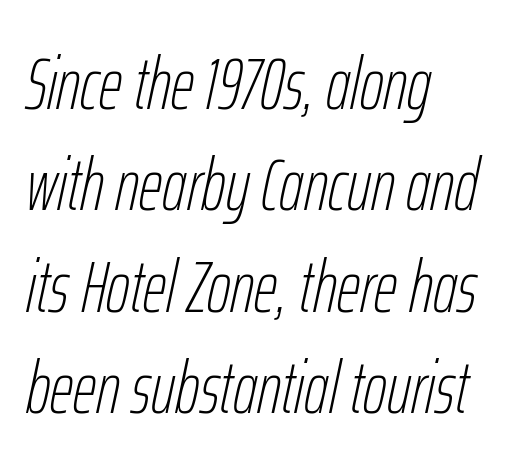
Only glyphs here, with clear space below each row. Summary of vertical rhythm: regular, with standard interline spacing. Note the varied advance widths — an 'i' is clearly narrower than an 'm'. The face used here has a pronounced slope to its letters. Heaviness? Minimal to ordinary, like unemphasized prose.
